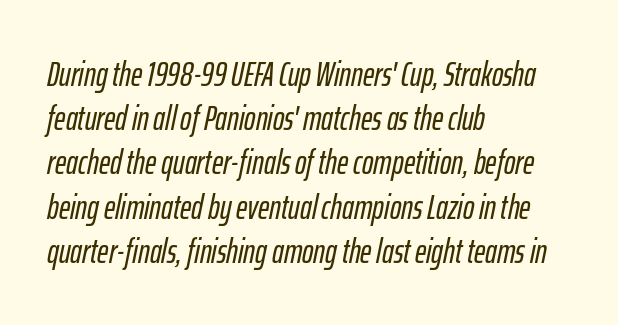
Type without underlining. The text carries the slant typical of an italic or oblique font. If you drew a ruler down the left edge, every line would touch it. Normally led — the rows are evenly, conventionally spaced.
